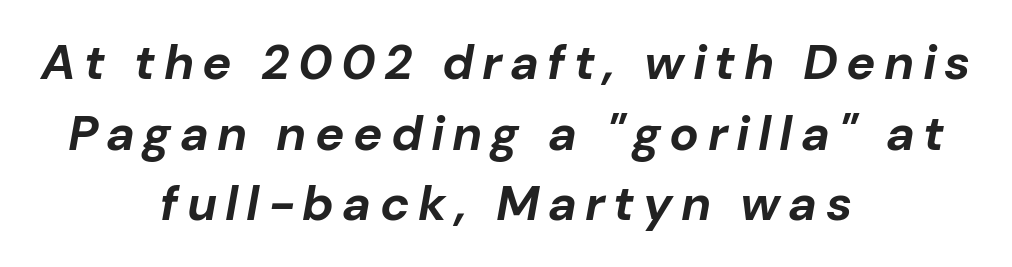
Q: Is the text bold? A: Yes.
Q: Is the text italic (slanted)? A: Yes, it leans right by about 10 degrees.
Q: Is the text underlined? A: No.
Q: How is the paragraph aligned? A: Centered.
Q: Is the spacing between lines tight, normal or loose? A: Normal.
Q: Width (condensed, normal, or wide)? A: Normal.
Q: Stroke contrast? A: Low.
Q: x-height? A: Medium.
Q: Monospaced? A: No.
